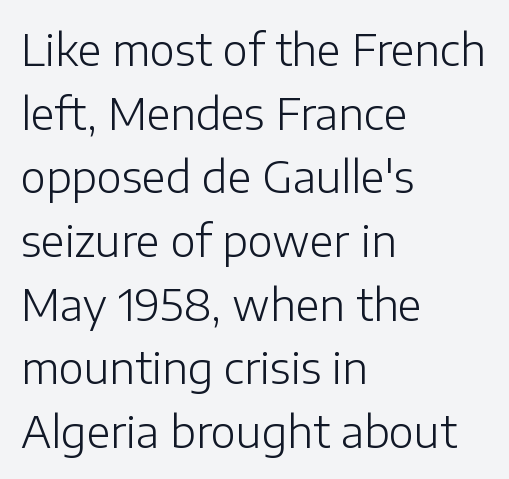
{"serif": "no", "italic": "no", "bold": "no", "weight": "light", "width": "normal", "stroke_contrast": "low", "x_height": "medium", "monospaced": "no", "underline": "no", "align": "left", "line_spacing": "normal", "line_spacing_ratio": 1.48, "letter_spacing": "normal", "letter_spacing_em": 0.0, "glyph_px": 43}
